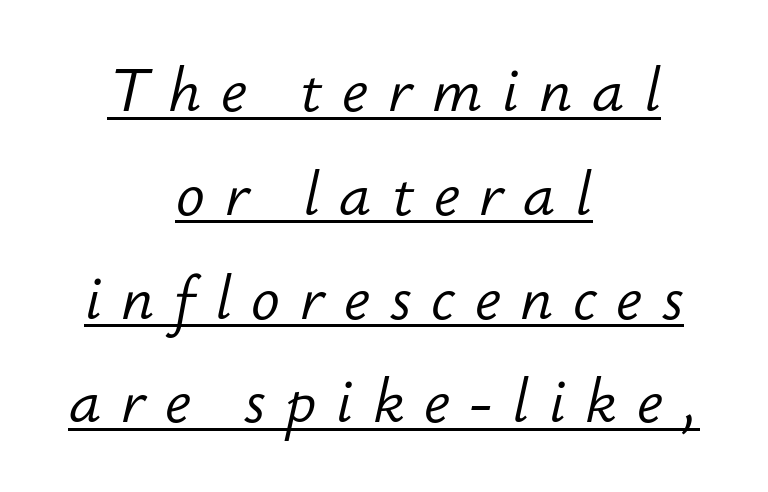
The image shows 60 px light type, italic (leaning right); set centered, line spacing 1.73x, unusually wide letter spacing (+0.33 em), underlined; low stroke contrast and a small x-height.
